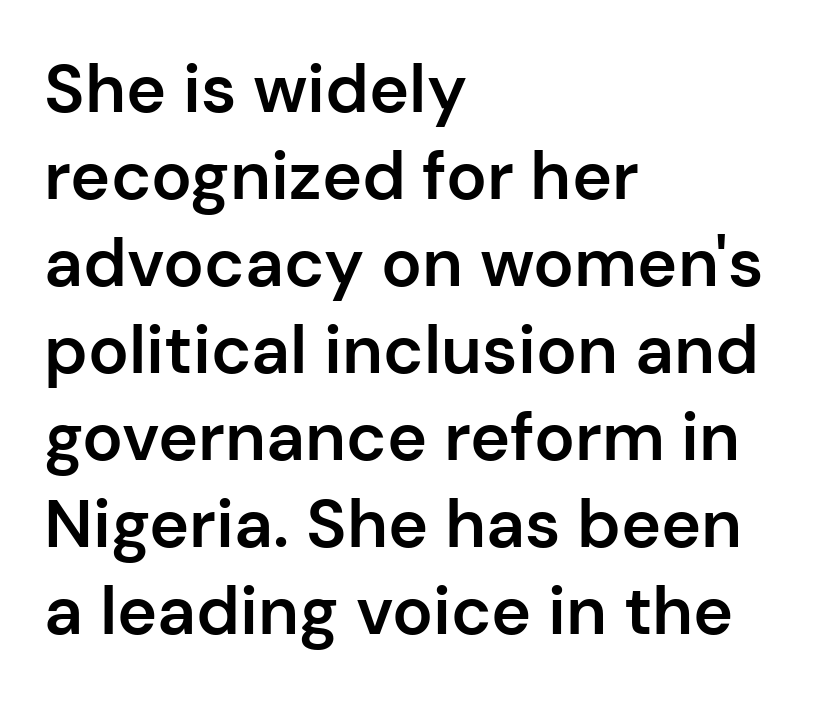
The image shows 68 px semibold sans-serif type, upright; set left-aligned, normal line spacing (1.28x), normal letter spacing, not underlined; low stroke contrast and a medium x-height.
